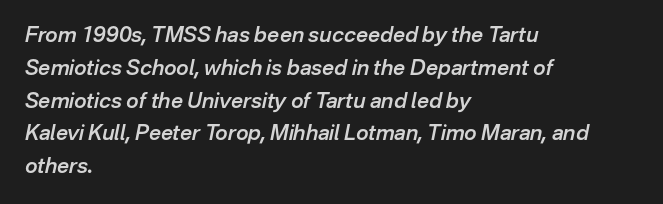
The image shows 21 px text type, italic (leaning right); set left-aligned, normal line spacing (1.56x), normal letter spacing, not underlined.
